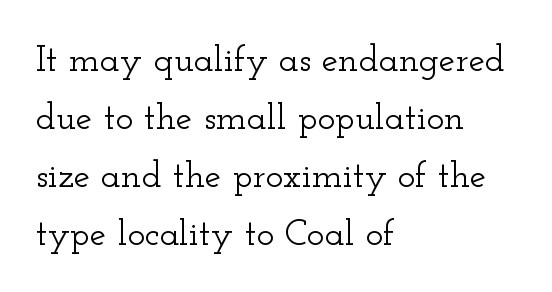
The image shows 37 px wide serif type, upright; set left-aligned, normal line spacing (1.57x), normal letter spacing, not underlined; low stroke contrast and a small x-height.
